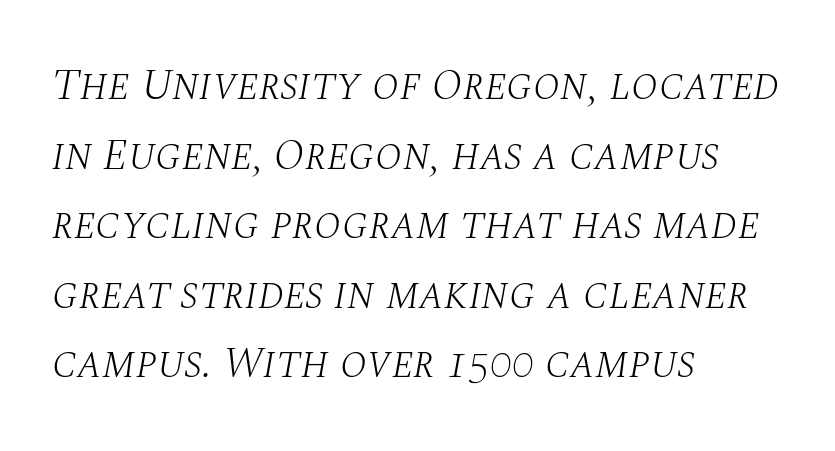
Q: Is the text bold? A: No.
Q: Is the text italic (slanted)? A: Yes, it leans right by about 10 degrees.
Q: Is the typeface a serif or a sans-serif typeface? A: Serif.
Q: Is the text underlined? A: No.
Q: How is the paragraph aligned? A: Left-aligned.
Q: Is the spacing between letters normal or unusually wide? A: Normal.
Q: Is the spacing between lines tight, normal or loose? A: Normal.
Q: Width (condensed, normal, or wide)? A: Normal.
Q: Stroke contrast? A: Medium.
Q: x-height? A: Large.
Q: Monospaced? A: No.
